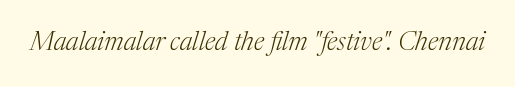
{"italic": "yes", "lean": "right", "slant_degrees": 17, "bold": "no", "underline": "no", "letter_spacing": "normal", "letter_spacing_em": 0.0, "glyph_px": 26}
